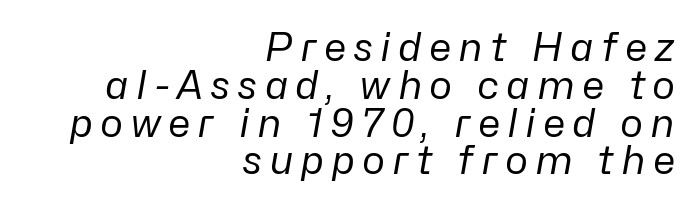
The image shows 39 px regular-weight type, italic (leaning right); set right-aligned, tight line spacing (0.97x), not underlined; low stroke contrast and a medium x-height.
